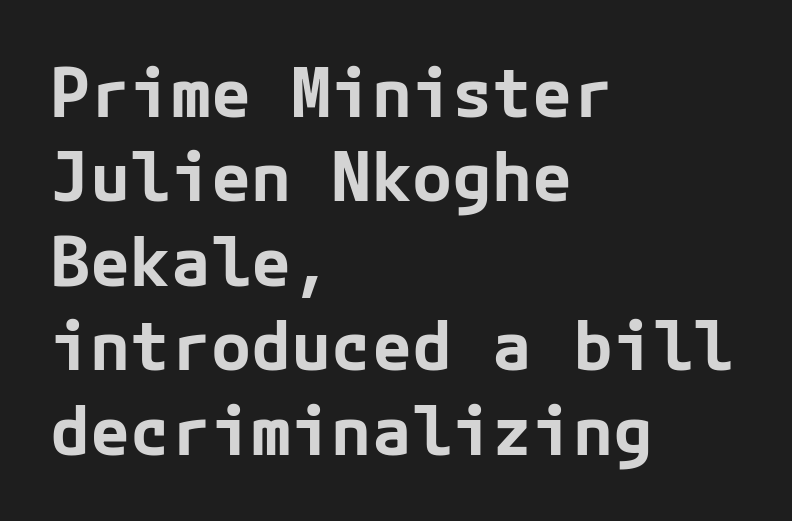
When letters stand straight like this, we call the style roman or upright. Look at the tracking — it's just the regular setting, nothing added. Visually the block forms a straight wall on the left and a jagged coastline on the right. To sum up the face: it is a sans, with no serifs.
